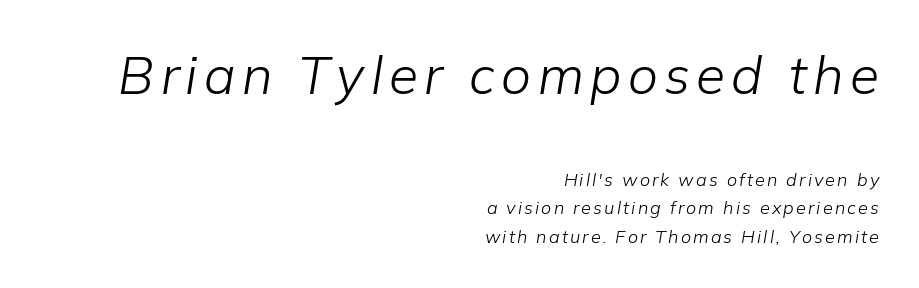
The image shows 53 px light type, italic (leaning right); set right-aligned, normal line spacing (1.59x), not underlined; the first (top) block is 2.94x larger; low stroke contrast and a medium x-height.
